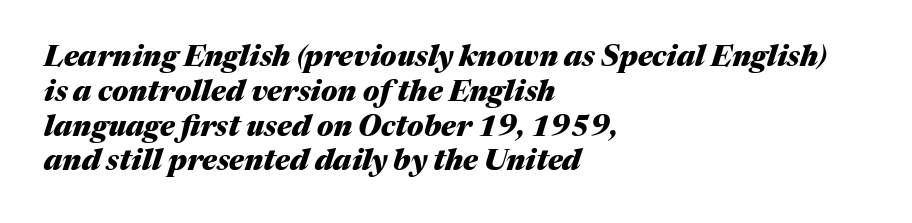
Q: Is the text bold? A: Yes.
Q: Is the text italic (slanted)? A: Yes, it leans right by about 17 degrees.
Q: Is the text underlined? A: No.
Q: How is the paragraph aligned? A: Left-aligned.
Q: Is the spacing between letters normal or unusually wide? A: Normal.
Q: Width (condensed, normal, or wide)? A: Normal.
Q: Stroke contrast? A: Medium.
Q: x-height? A: Medium.
Q: Monospaced? A: No.
